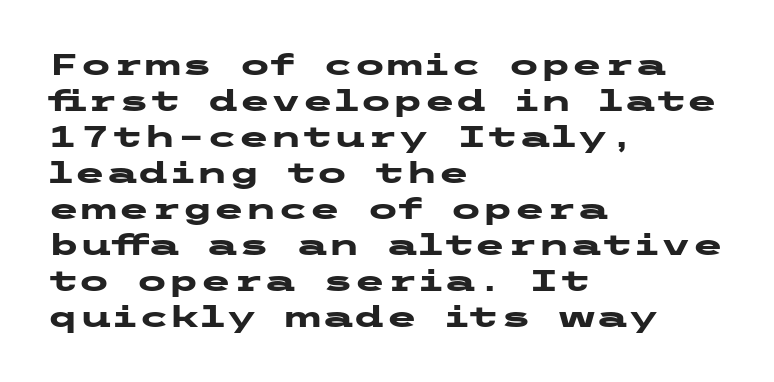
The image shows 29 px heavy, wide sans-serif type, upright; set left-aligned, line spacing 1.24x, normal letter spacing, not underlined; low stroke contrast and a medium x-height.
